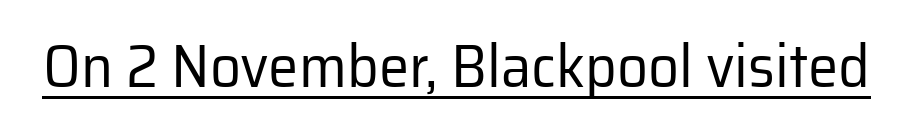
The image shows 61 px regular-weight sans-serif type, upright; set normal letter spacing, underlined; low stroke contrast and a medium x-height.
